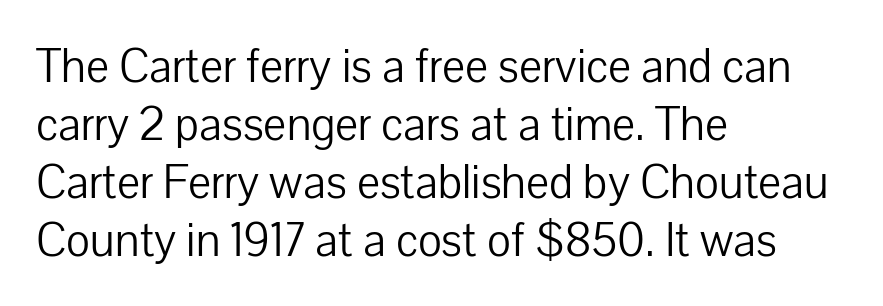
{"serif": "no", "italic": "no", "bold": "no", "weight": "light", "width": "normal", "stroke_contrast": "low", "x_height": "medium", "monospaced": "no", "underline": "no", "align": "left", "line_spacing": "normal", "line_spacing_ratio": 1.26, "letter_spacing": "normal", "letter_spacing_em": 0.0, "glyph_px": 46}
